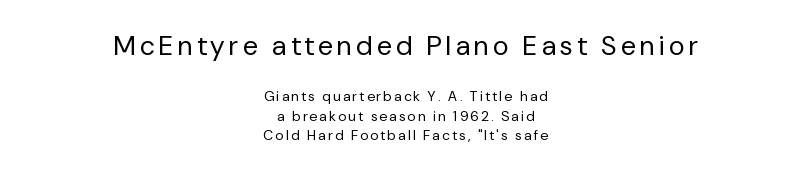
{"italic": "no", "bold": "no", "underline": "no", "align": "center", "line_spacing": "normal", "line_spacing_ratio": 1.39, "larger_block": "first", "size_ratio": 1.93, "glyph_px": 27}
